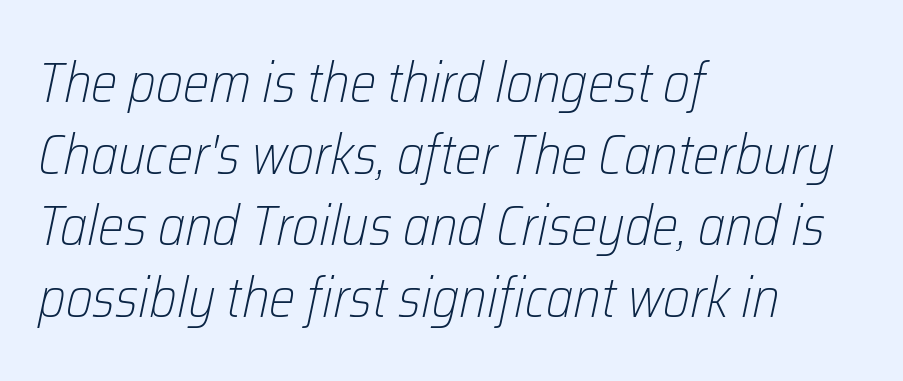
This sample uses plain, unmodified letter spacing. Character widths vary here, with narrow letters taking less room than wide ones. Compared with a centered layout, this one pins lines to the left instead. Stems here are at most as thick as an everyday book face.
